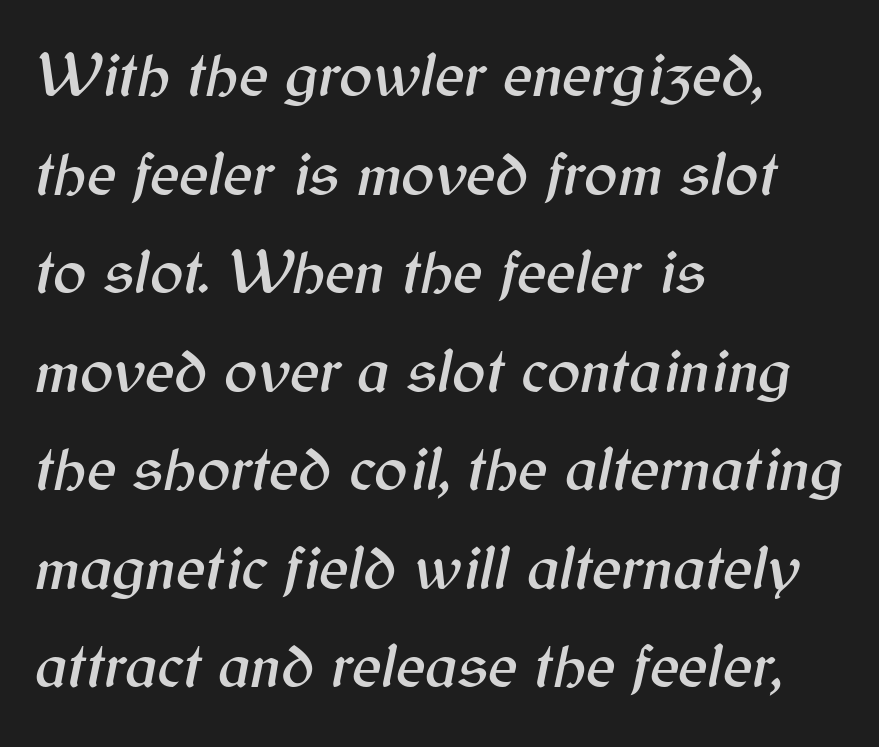
What's the leading like? Ordinary, nothing unusual. Standard letterfit; no display-style spreading of the glyphs. Line beginnings align vertically; line endings do not. An italicized treatment has been applied to the whole sample.
